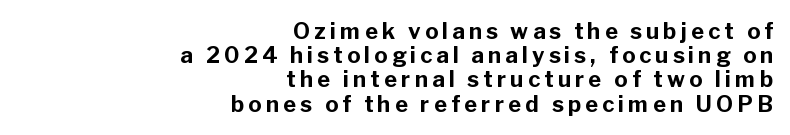
Layout note: lines flush right. Style check: upright. The font is running at its bold setting. Summary of vertical rhythm: compact, with narrow interline spacing.
